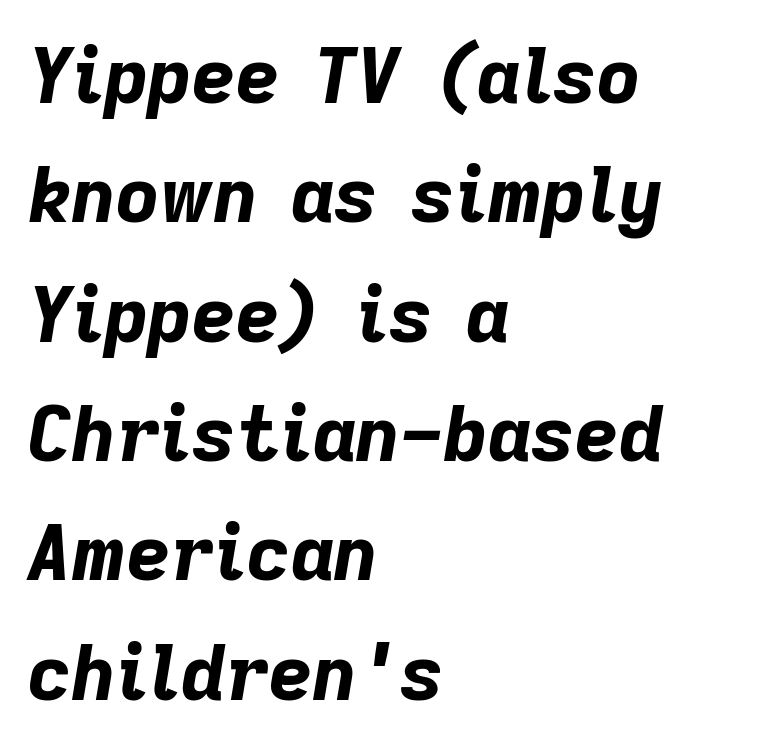
The image shows 76 px bold type, italic (leaning right); set left-aligned, normal line spacing (1.57x), normal letter spacing, not underlined; low stroke contrast and a medium x-height.
